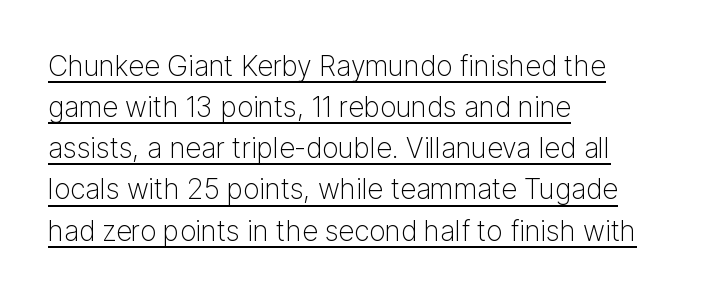
Q: Is the text bold? A: No.
Q: Is the text italic (slanted)? A: No, it is upright.
Q: Is the typeface a serif or a sans-serif typeface? A: Sans-serif.
Q: Is the text underlined? A: Yes.
Q: How is the paragraph aligned? A: Left-aligned.
Q: Is the spacing between letters normal or unusually wide? A: Normal.
Q: Is the spacing between lines tight, normal or loose? A: Normal.
Q: Width (condensed, normal, or wide)? A: Normal.
Q: Stroke contrast? A: Low.
Q: x-height? A: Medium.
Q: Monospaced? A: No.
